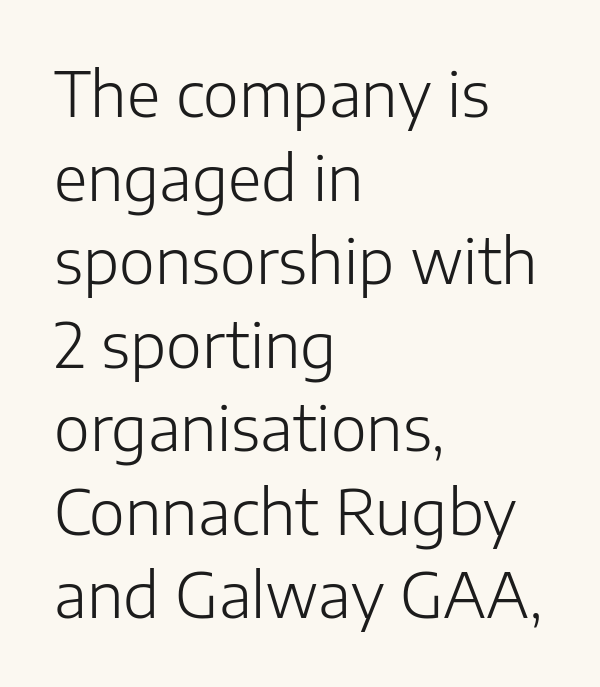
Q: Is the text bold? A: No.
Q: Is the text italic (slanted)? A: No, it is upright.
Q: Is the typeface a serif or a sans-serif typeface? A: Sans-serif.
Q: Is the text underlined? A: No.
Q: How is the paragraph aligned? A: Left-aligned.
Q: Is the spacing between letters normal or unusually wide? A: Normal.
Q: Is the spacing between lines tight, normal or loose? A: Normal.
Q: Width (condensed, normal, or wide)? A: Normal.
Q: Stroke contrast? A: Low.
Q: x-height? A: Medium.
Q: Monospaced? A: No.
